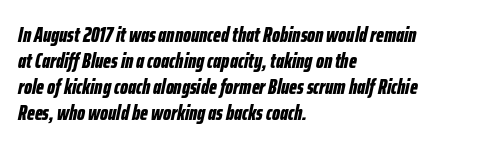
Check under the words: just untouched page. Tracking value appears to be zero — textbook default spacing. The passage shown is emphatically bold. Observe the lean: these are italic letterforms.
